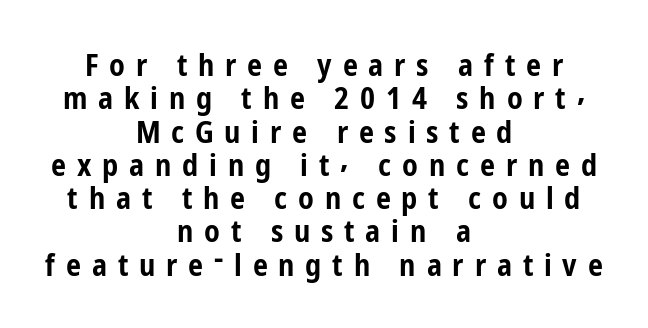
The image shows 30 px bold, condensed sans-serif type, upright; set centered, tight line spacing (1.11x), unusually wide letter spacing (+0.36 em), not underlined; low stroke contrast and a medium x-height.
